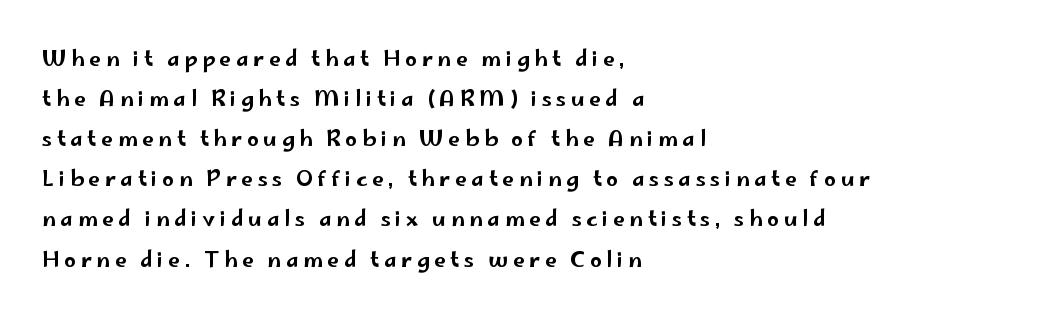
The space beneath each line is pristine and unruled. Designer's note — italics off, roman on. Where is the straight margin? On the left. Spacing between characters has been opened up far beyond the box default.
